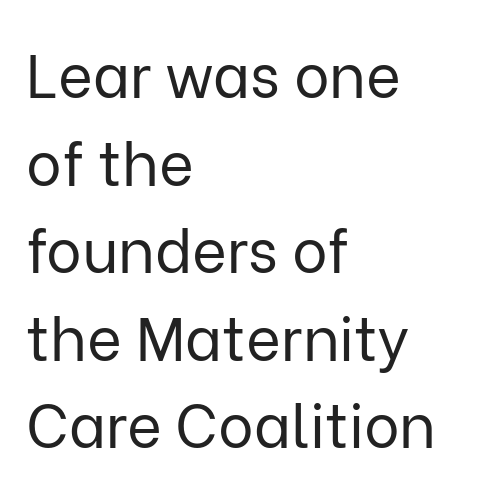
Any mark beneath the type? The region is blank. Ordinary non-slanted type is in use. Stroke terminals: plain, sans-serif. The weight tops out at a normal text grade. Every row of glyphs begins at an identical x-position on the left. The rendering uses a moderate line-height, typical for paragraphs.
